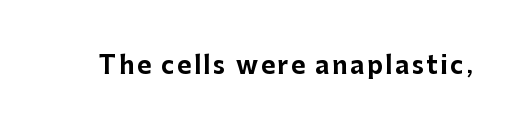
The image shows 24 px bold type, upright; set not underlined.
